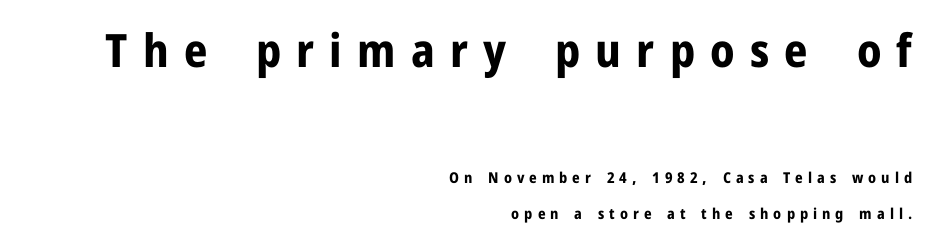
{"serif": "no", "italic": "no", "bold": "yes", "weight": "bold", "width": "normal", "stroke_contrast": "low", "x_height": "medium", "monospaced": "no", "underline": "no", "align": "right", "line_spacing": "loose", "line_spacing_ratio": 2.43, "letter_spacing": "wide", "letter_spacing_em": 0.33, "larger_block": "first", "size_ratio": 3.07, "glyph_px": 46}
